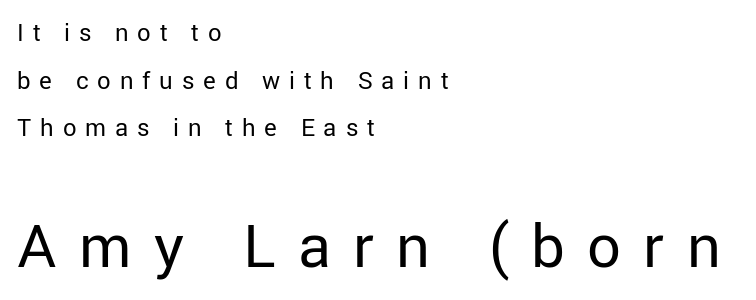
Letterform terminals end flat and unadorned throughout the passage. Varying glyph widths throughout — classic text-font behaviour. Size contrast runs from small at the top to large at the bottom. Weight class: somewhere from thin through regular. The lettering stays uniformly vertical, giving the passage a roman look.
